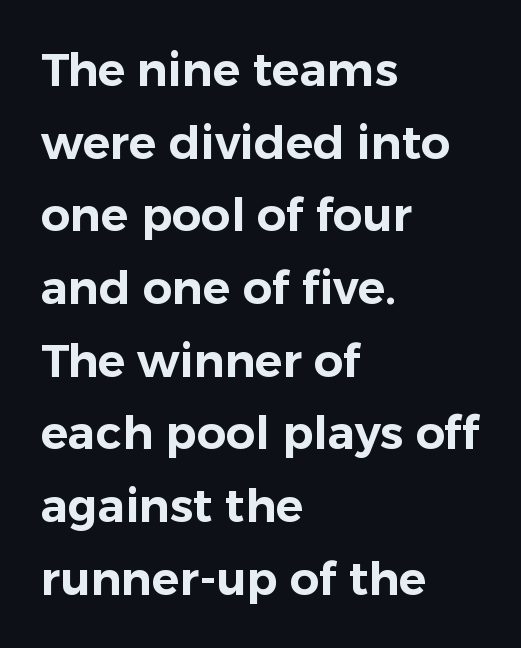
The image shows 46 px sans-serif type, upright; set left-aligned, normal line spacing (1.58x), normal letter spacing, not underlined; low stroke contrast and a medium x-height.
